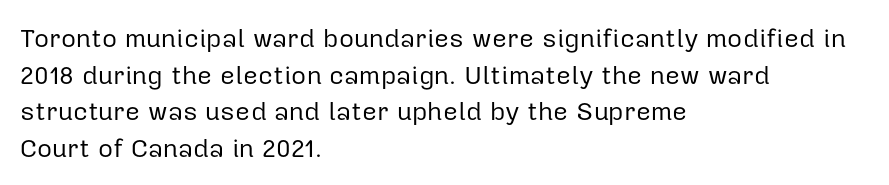
The image shows 26 px text type, upright; set left-aligned, normal line spacing (1.41x), normal letter spacing, not underlined.
